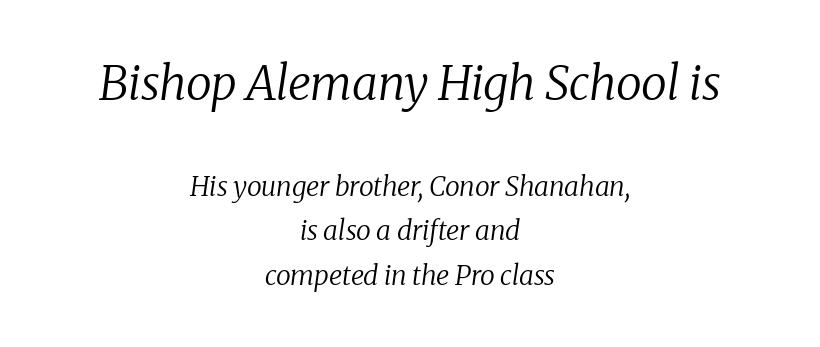
The image shows 47 px regular-weight serif type, italic (leaning right); set centered, normal line spacing (1.66x), normal letter spacing, not underlined; the first (top) block is 1.74x larger; low stroke contrast and a medium x-height.
